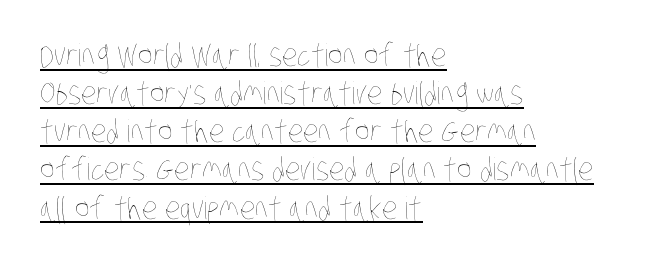
The image shows 31 px thin, condensed type; set left-aligned, line spacing 1.23x, normal letter spacing, underlined; low stroke contrast and a large x-height.
